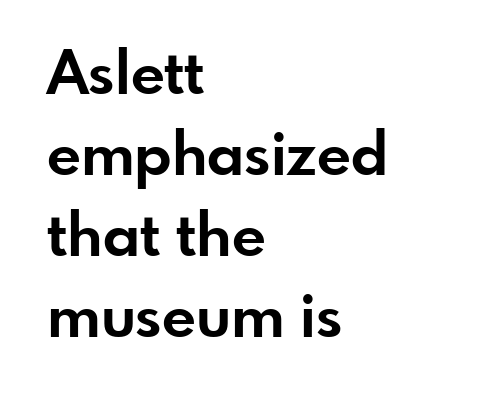
Q: Is the text bold? A: Yes.
Q: Is the text italic (slanted)? A: No, it is upright.
Q: Is the typeface a serif or a sans-serif typeface? A: Sans-serif.
Q: Is the text underlined? A: No.
Q: How is the paragraph aligned? A: Left-aligned.
Q: Is the spacing between letters normal or unusually wide? A: Normal.
Q: Is the spacing between lines tight, normal or loose? A: Normal.
Q: Width (condensed, normal, or wide)? A: Normal.
Q: Stroke contrast? A: Low.
Q: x-height? A: Small.
Q: Monospaced? A: No.
